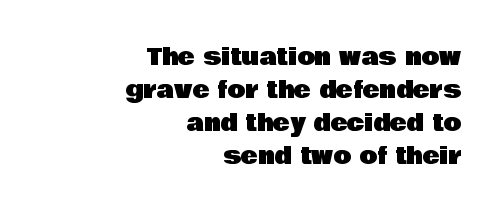
The image shows 23 px text type, upright; set right-aligned, normal line spacing (1.43x), normal letter spacing, not underlined.
